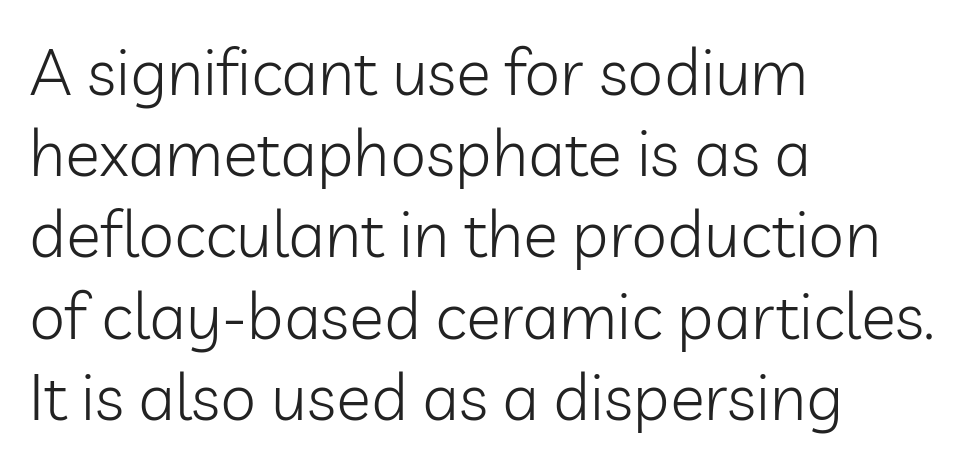
{"serif": "no", "italic": "no", "bold": "no", "weight": "light", "width": "normal", "stroke_contrast": "low", "x_height": "medium", "monospaced": "no", "underline": "no", "align": "left", "line_spacing": "normal", "line_spacing_ratio": 1.25, "letter_spacing": "normal", "letter_spacing_em": 0.0, "glyph_px": 65}
